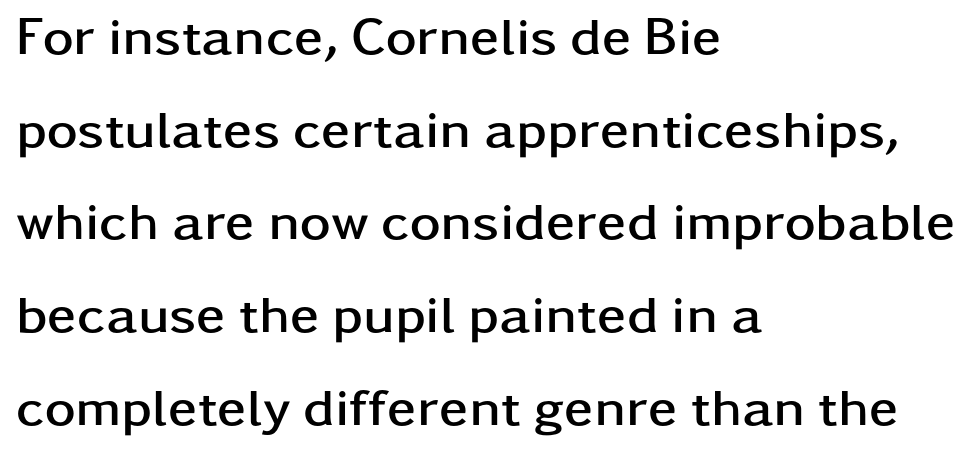
The setting favours the left margin, as ordinary paragraphs usually do. Weight: bold. Nope, no serifs anywhere on these letters. The face used here is rendered with its standard letterfit. Rendered with straight, roman letterforms. Think of a printed novel: that variable character pitch is what you see here.
